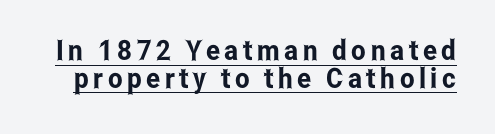
Q: Is the text italic (slanted)? A: No, it is upright.
Q: Is the typeface a serif or a sans-serif typeface? A: Sans-serif.
Q: Is the text underlined? A: Yes.
Q: Is the spacing between lines tight, normal or loose? A: Tight.
Q: Width (condensed, normal, or wide)? A: Condensed.
Q: Stroke contrast? A: Low.
Q: x-height? A: Medium.
Q: Monospaced? A: No.
